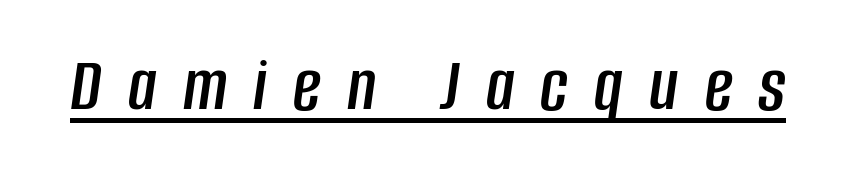
The image shows 77 px condensed type, italic (leaning right); set unusually wide letter spacing (+0.34 em), underlined; low stroke contrast and a large x-height.
